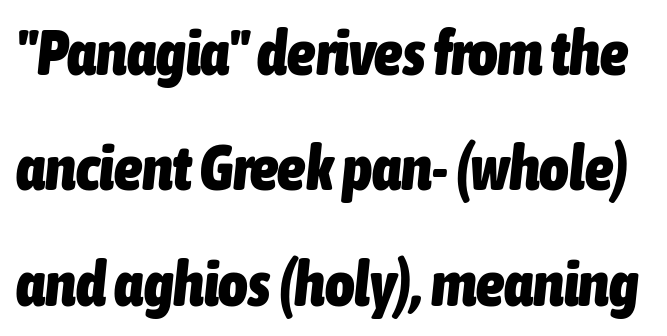
Q: Is the text bold? A: Yes.
Q: Is the text italic (slanted)? A: Yes, it leans right by about 6 degrees.
Q: Is the text underlined? A: No.
Q: Is the spacing between letters normal or unusually wide? A: Normal.
Q: Width (condensed, normal, or wide)? A: Condensed.
Q: Stroke contrast? A: Low.
Q: x-height? A: Medium.
Q: Monospaced? A: No.
